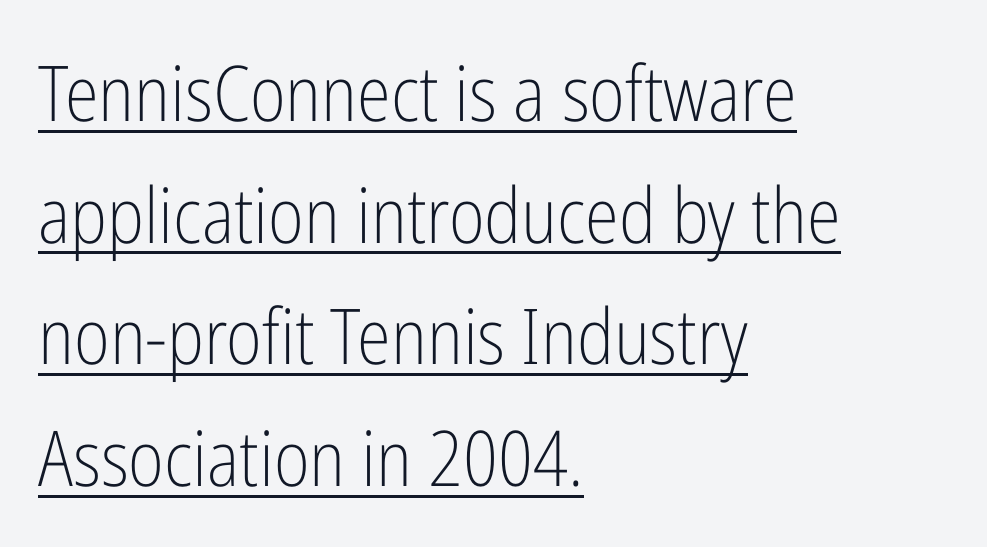
The image shows 77 px light, condensed sans-serif type, upright; set left-aligned, normal line spacing (1.58x), normal letter spacing, underlined; low stroke contrast and a medium x-height.
